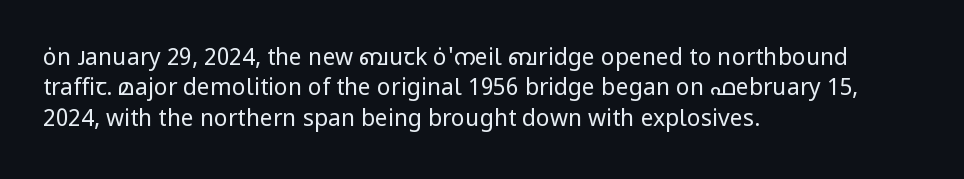
Q: Is the text bold? A: No.
Q: Is the text italic (slanted)? A: No, it is upright.
Q: Is the text underlined? A: No.
Q: How is the paragraph aligned? A: Left-aligned.
Q: Is the spacing between letters normal or unusually wide? A: Normal.
Q: Is the spacing between lines tight, normal or loose? A: Normal.
